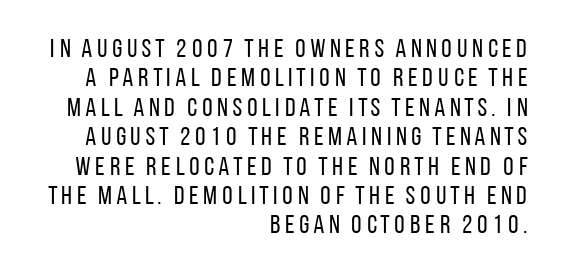
Stems here are at most as thick as an everyday book face. If you measured baseline to baseline, you'd find a short distance. The lettering holds an erect, upright posture throughout. These lines are set flush right with a ragged left edge. The baseline area is clear.
